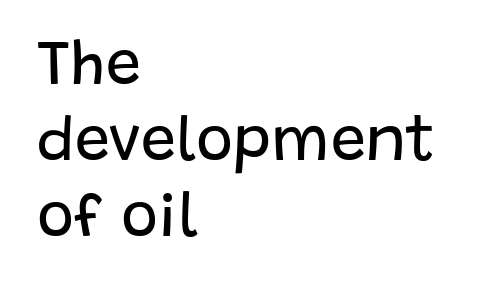
{"serif": "no", "italic": "no", "bold": "no", "weight": "regular", "width": "normal", "stroke_contrast": "low", "x_height": "large", "monospaced": "no", "underline": "no", "align": "left", "line_spacing_ratio": 1.21, "letter_spacing": "normal", "letter_spacing_em": 0.0, "glyph_px": 63}
